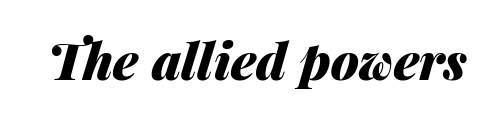
The image shows 51 px heavy type, italic (leaning right); set normal letter spacing, not underlined; medium stroke contrast and a medium x-height.
